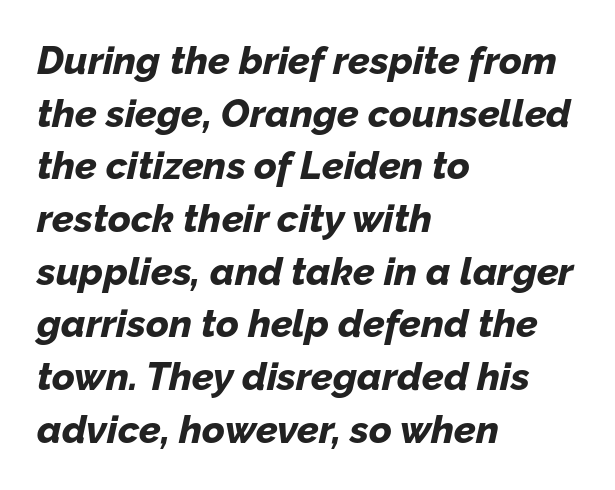
Students, observe: this is what conventionally led text looks like. Its strokes are broad and dark, the hallmark of bold type. The glyphs are unaccompanied by any horizontal stroke below them. Typeset ragged right — the left edge is the straight one. The lettering tilts uniformly, giving the passage an italic look.
